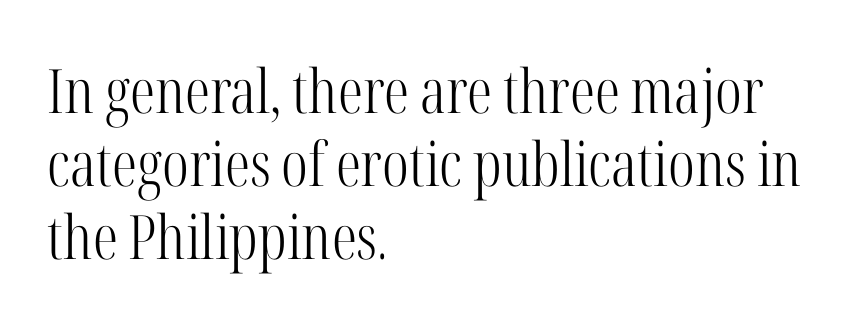
The image shows 61 px light, condensed serif type, upright; set left-aligned, line spacing 1.2x, normal letter spacing, not underlined; high stroke contrast and a medium x-height.
